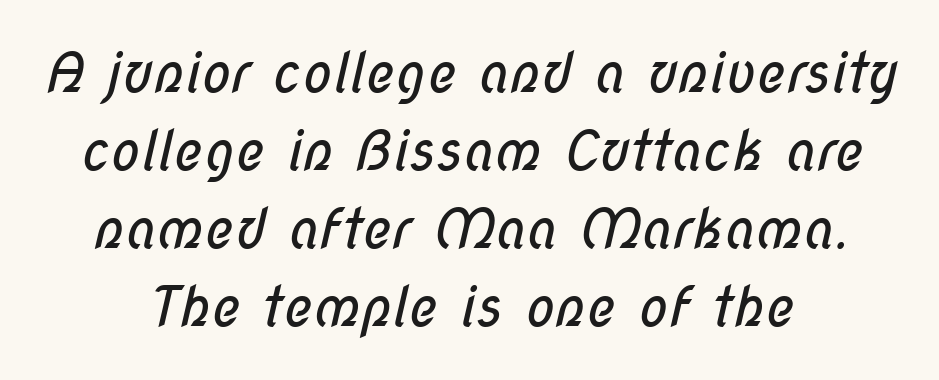
{"serif": "no", "bold": "no", "weight": "regular", "width": "condensed", "stroke_contrast": "low", "x_height": "medium", "monospaced": "no", "underline": "no", "align": "center", "line_spacing": "normal", "line_spacing_ratio": 1.42, "letter_spacing": "normal", "letter_spacing_em": 0.0, "glyph_px": 55}
